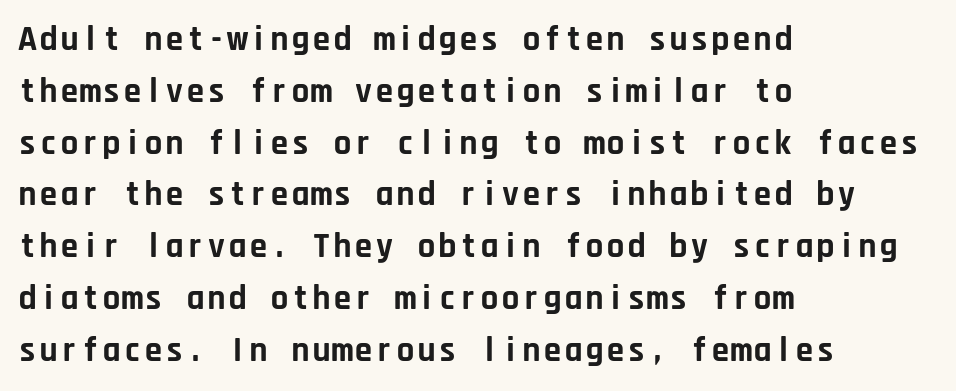
Short note: letters normally spaced. Fixed-width glyphs throughout — classic coding-font behaviour. The lines in this sample share a left origin and differ only in where they stop. A typesetter would mark this as roman, not italic. Line spacing here is normal. Any mark beneath the type? The region is blank.
